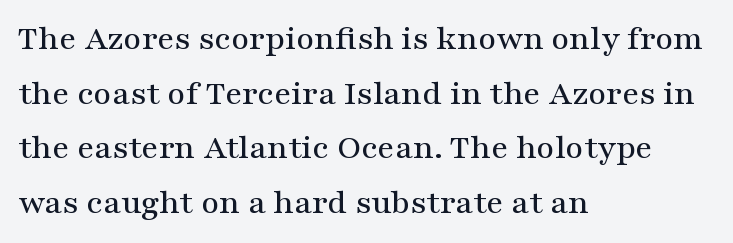
Quick note: interline space is typical. Vertical strokes here are truly vertical. The letters carry serifs — small finishing strokes at the ends of their stems. Horizontally, the lines are justified to the leading edge only. The specimen omits any rule beneath the text block's lines.
